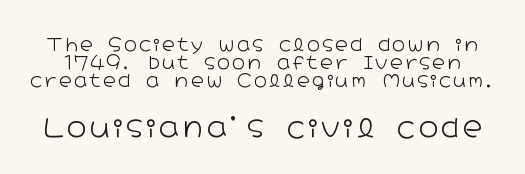
The font sits on the lighter half of the weight spectrum, regular included. The letters in the lower block stand taller than those in the block above. Unmarked baselines from the first word to the last. Italic? Not at all — the glyphs are vertical. Regarding leading, the lines here are crowded together.
